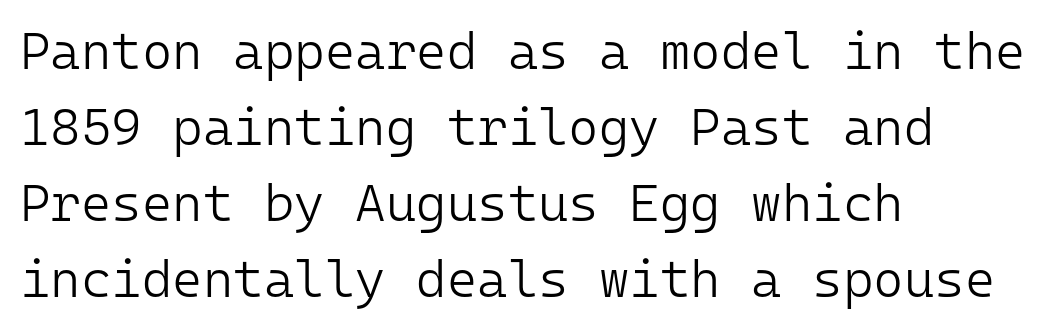
The image shows 52 px light sans-serif type, upright, monospaced; set left-aligned, normal line spacing (1.46x), normal letter spacing, not underlined; low stroke contrast and a medium x-height.
